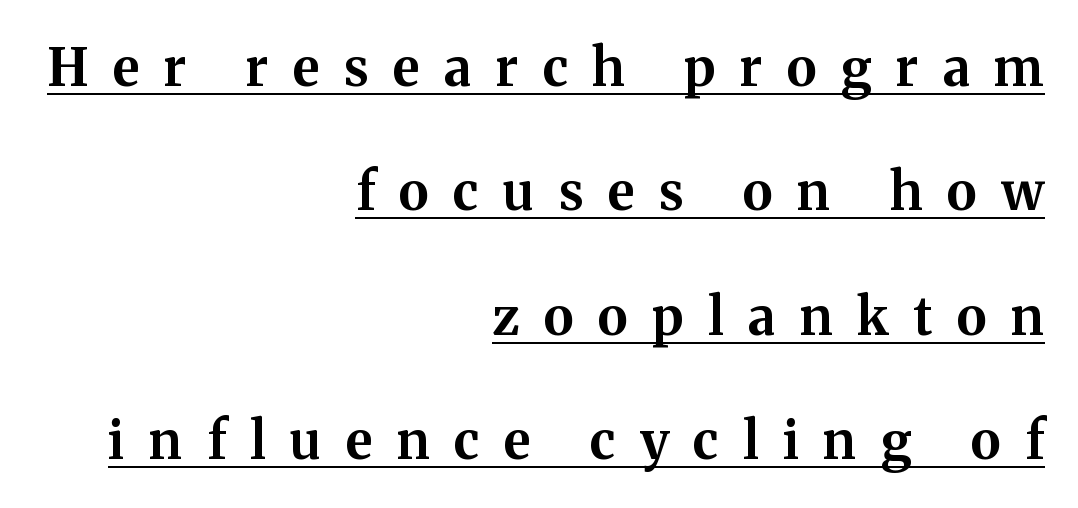
The image shows 52 px bold serif type, upright; set right-aligned, loose line spacing (2.39x), unusually wide letter spacing (+0.47 em), underlined; medium stroke contrast and a medium x-height.
